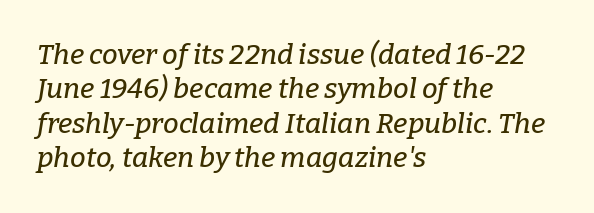
Rendered with sloped, italic letterforms. The passage is arranged the way most books set body copy — flush left. Think of a printed novel: that variable character pitch is what you see here. Type without underlining. Observe the ordinary spacing: letters are neighbours, not strangers. Examine the stroke ends and you'll spot serifs.
